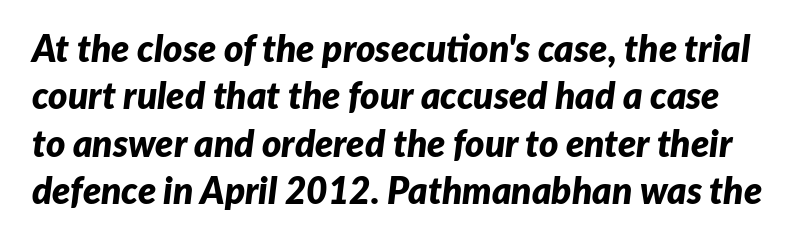
The image shows 37 px bold type, italic (leaning right); set normal line spacing (1.28x), normal letter spacing, not underlined; low stroke contrast and a medium x-height.
